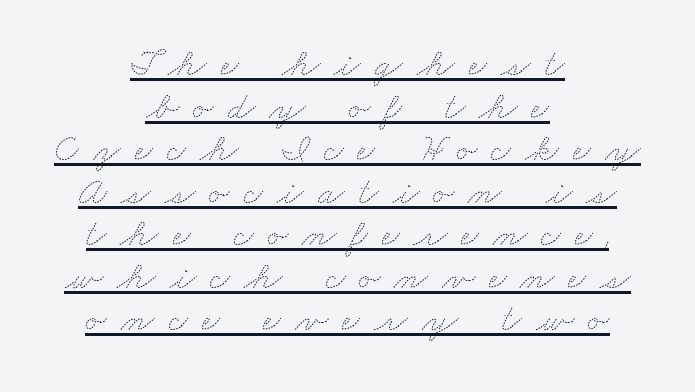
In terms of letterspacing, this is a distinctly airy, spread setting. The face used here is proportionally spaced, like ordinary book or web type. Is there an underline? Yes — a line sits under the letters. Casual observation: everything's sitting right in the middle. You could barely slide anything between these rows.
